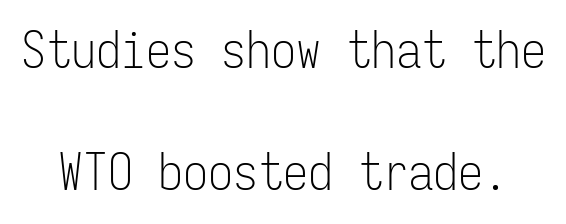
Students, note that the glyphs here touch the page at normal intervals. Words float on clear page, feet unadorned. You could count columns in this text — the font is strictly monospaced. What's the leading like? Stretched, with rows far apart. The cut favours lightness, reaching ordinary text weight at its darkest. The type sits square on the baseline with zero lean.
